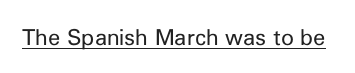
The image shows 22 px text type, upright; set normal letter spacing, underlined.
